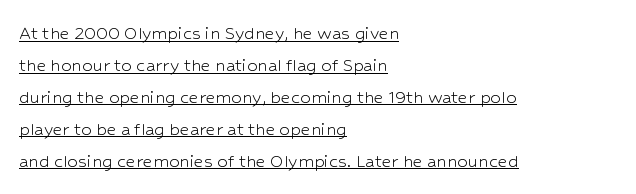
The image shows 21 px text type, upright; set left-aligned, normal line spacing (1.52x), normal letter spacing, underlined.
